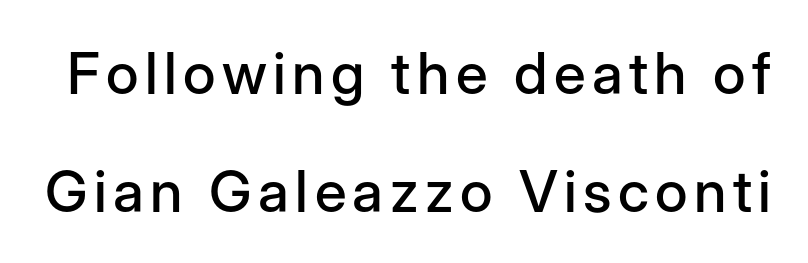
The image shows 58 px sans-serif type, upright; set loose line spacing (2.03x), not underlined; low stroke contrast and a medium x-height.
